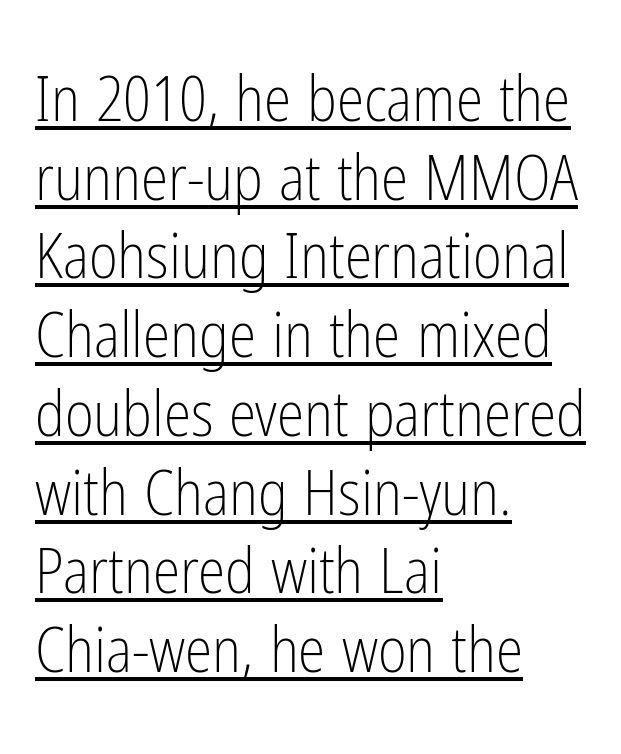
Caption: lettering with a line underneath. Summary of vertical rhythm: regular, with standard interline spacing. Looks like regular typesetting: each glyph gets only the width it needs. No extra tracking has been applied to these lines. Leftover space on each line is placed entirely after the last word.
